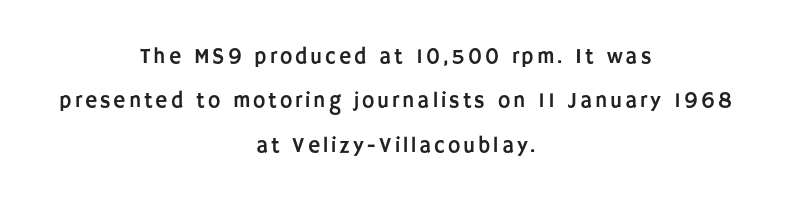
This sample trades compactness for vertical openness between lines. The whitespace from short lines is split evenly between both sides. Bare-footed words on every line. Every stem runs plumb, perpendicular to the baseline.
